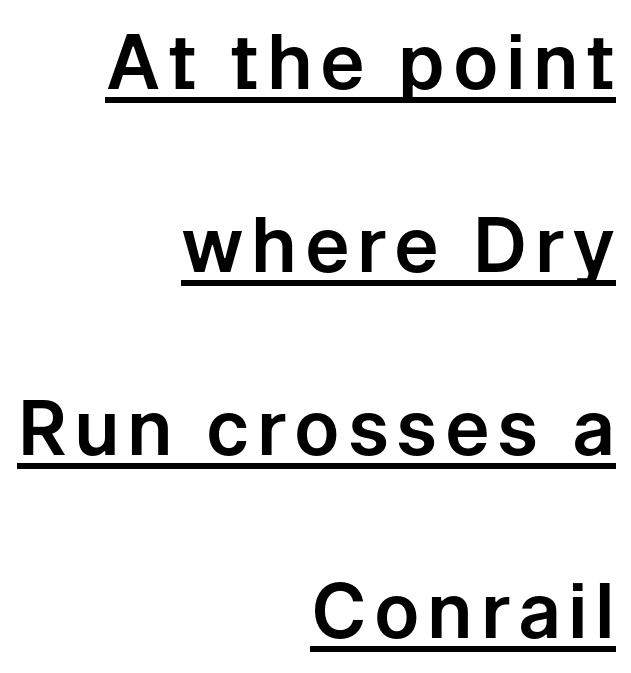
Q: Is the text italic (slanted)? A: No, it is upright.
Q: Is the typeface a serif or a sans-serif typeface? A: Sans-serif.
Q: Is the text underlined? A: Yes.
Q: How is the paragraph aligned? A: Right-aligned.
Q: Is the spacing between lines tight, normal or loose? A: Loose.
Q: Width (condensed, normal, or wide)? A: Normal.
Q: Stroke contrast? A: Low.
Q: x-height? A: Medium.
Q: Monospaced? A: No.
